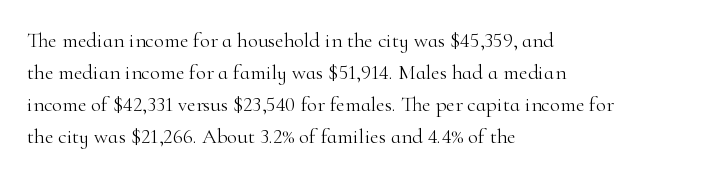
Q: Is the text bold? A: No.
Q: Is the text italic (slanted)? A: No, it is upright.
Q: Is the text underlined? A: No.
Q: How is the paragraph aligned? A: Left-aligned.
Q: Is the spacing between letters normal or unusually wide? A: Normal.
Q: Is the spacing between lines tight, normal or loose? A: Normal.
